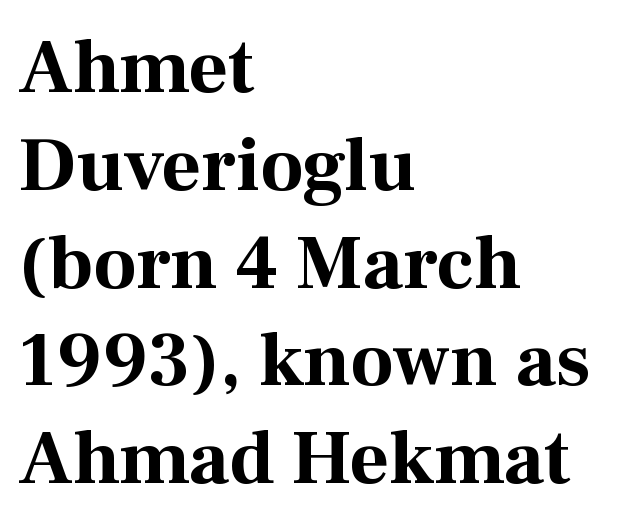
Q: Is the text bold? A: Yes.
Q: Is the text italic (slanted)? A: No, it is upright.
Q: Is the typeface a serif or a sans-serif typeface? A: Serif.
Q: Is the text underlined? A: No.
Q: How is the paragraph aligned? A: Left-aligned.
Q: Is the spacing between letters normal or unusually wide? A: Normal.
Q: Is the spacing between lines tight, normal or loose? A: Normal.
Q: Width (condensed, normal, or wide)? A: Normal.
Q: Stroke contrast? A: Medium.
Q: x-height? A: Medium.
Q: Monospaced? A: No.
